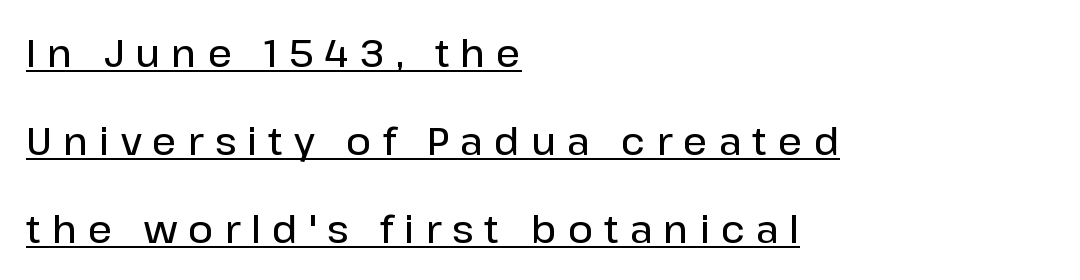
The image shows 38 px semibold sans-serif type, upright; set left-aligned, loose line spacing (2.31x), unusually wide letter spacing (+0.29 em), underlined; low stroke contrast and a medium x-height.
